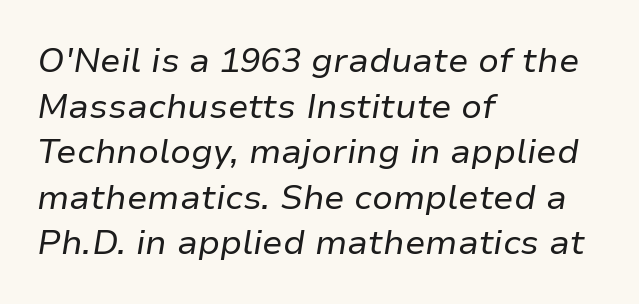
The image shows 34 px regular-weight type, italic (leaning right); set left-aligned, normal line spacing (1.34x), normal letter spacing, not underlined; low stroke contrast and a medium x-height.
